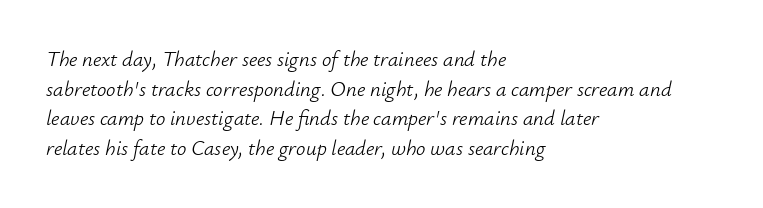
The image shows 21 px text type, italic (leaning right); set left-aligned, normal line spacing (1.41x), normal letter spacing, not underlined.
